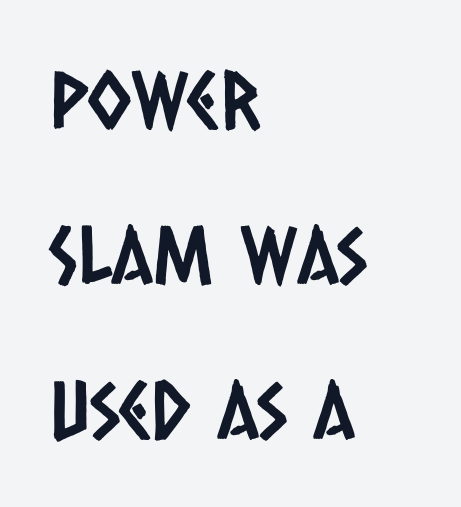
Typeset ragged right — the left edge is the straight one. The designer went with a sans here, leaving each stem footless. Note the varied advance widths — an 'i' is clearly narrower than an 'm'. Has an underline been added? It has not. One glance says open: line gaps are wider than usual. Students, note that the glyphs here touch the page at normal intervals.
